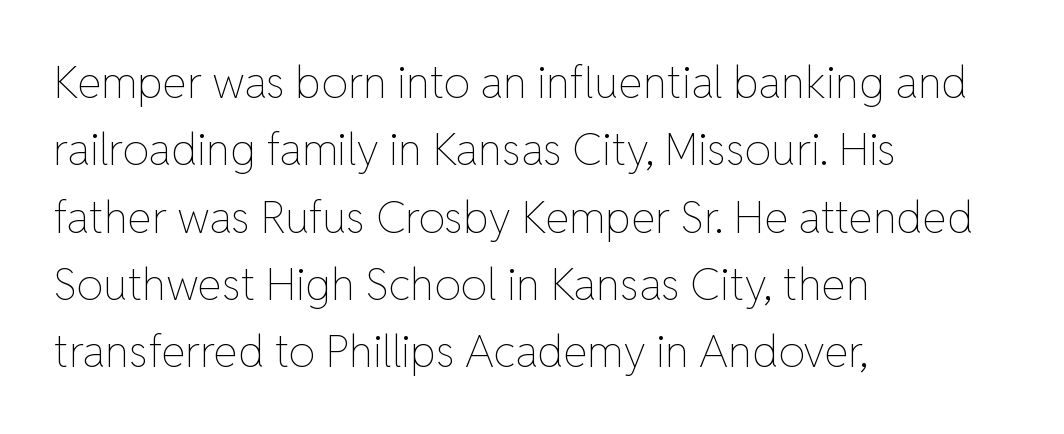
{"italic": "no", "bold": "no", "weight": "thin", "width": "normal", "stroke_contrast": "low", "x_height": "medium", "monospaced": "no", "underline": "no", "align": "left", "line_spacing": "normal", "line_spacing_ratio": 1.53, "letter_spacing": "normal", "letter_spacing_em": 0.0, "glyph_px": 44}
